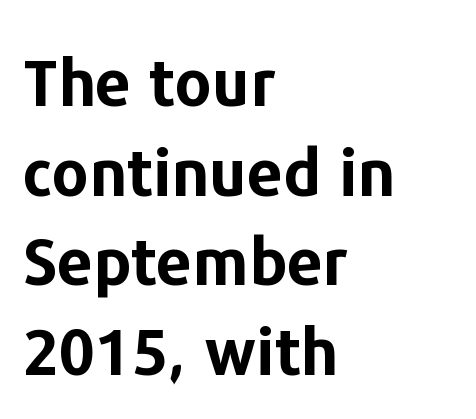
The image shows 64 px bold sans-serif type, upright; set left-aligned, normal line spacing (1.4x), normal letter spacing, not underlined; low stroke contrast and a medium x-height.
